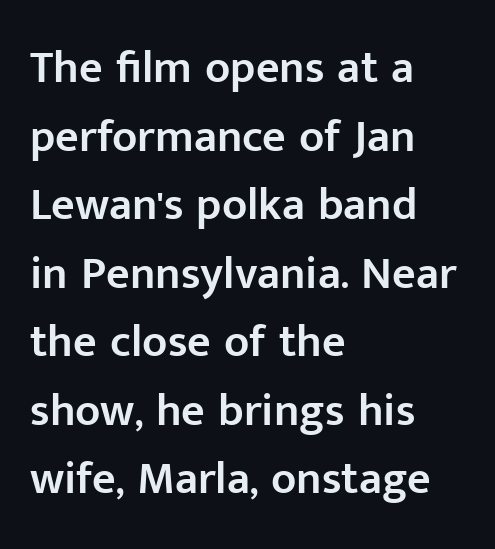
Q: Is the text bold? A: Semi-bold.
Q: Is the text italic (slanted)? A: No, it is upright.
Q: Is the typeface a serif or a sans-serif typeface? A: Sans-serif.
Q: Is the text underlined? A: No.
Q: How is the paragraph aligned? A: Left-aligned.
Q: Is the spacing between letters normal or unusually wide? A: Normal.
Q: Is the spacing between lines tight, normal or loose? A: Normal.
Q: Width (condensed, normal, or wide)? A: Normal.
Q: Stroke contrast? A: Low.
Q: x-height? A: Medium.
Q: Monospaced? A: No.
